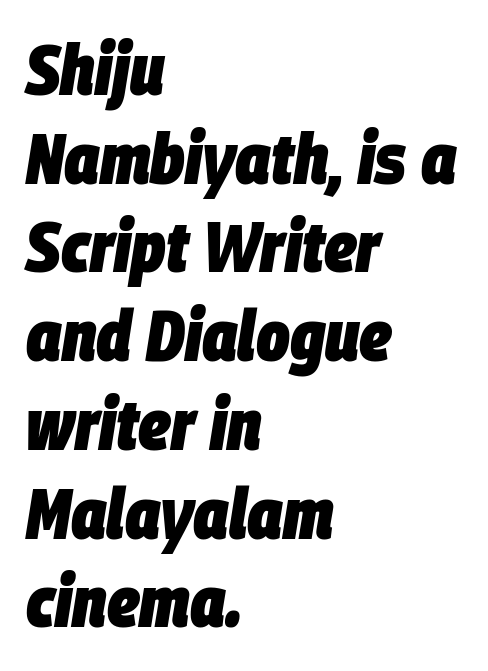
Q: Is the text bold? A: Yes.
Q: Is the text italic (slanted)? A: Yes, it leans right by about 9 degrees.
Q: Is the text underlined? A: No.
Q: How is the paragraph aligned? A: Left-aligned.
Q: Is the spacing between letters normal or unusually wide? A: Normal.
Q: Is the spacing between lines tight, normal or loose? A: Normal.
Q: Width (condensed, normal, or wide)? A: Condensed.
Q: Stroke contrast? A: Low.
Q: x-height? A: Large.
Q: Monospaced? A: No.
